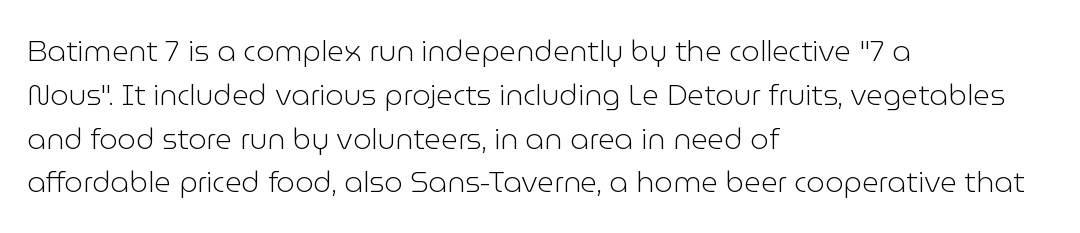
These glyphs show unthickened strokes, regular width or finer. The setting favours the left margin, as ordinary paragraphs usually do. These lines keep a tight, regular rhythm from letter to letter. The vertical gap from one line to the next is medium. Anything drawn beneath the words? Only blank space. The glyphs in this specimen are sans serif.
